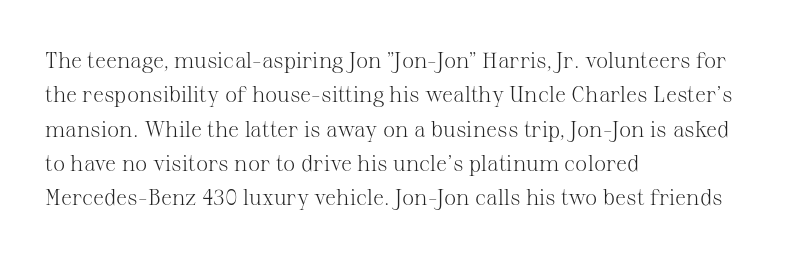
{"italic": "no", "bold": "no", "underline": "no", "align": "left", "line_spacing": "normal", "line_spacing_ratio": 1.56, "letter_spacing": "normal", "letter_spacing_em": 0.0, "glyph_px": 22}
